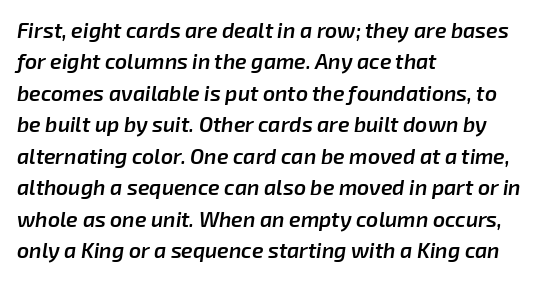
Notice how the passage keeps a crisp vertical edge on the left only. These lines were composed using italics. The font is running at a semibold setting, under full bold. Words appear dense and cohesive because spacing is normal.
